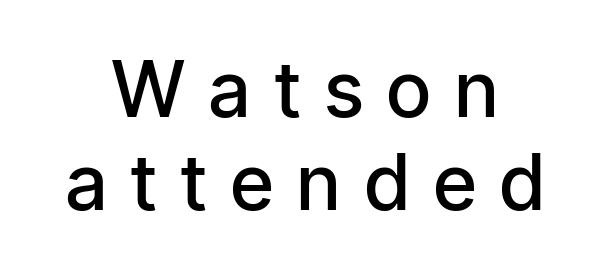
A typesetter would call this proportional, since set widths differ per character. These lines stack symmetrically, like a column narrowing and widening about its center. Students, this is semibold: more ink than regular, less than bold. Glyph-to-glyph distance is far greater than everyday printed text. Ascenders rise straight up at ninety degrees.
